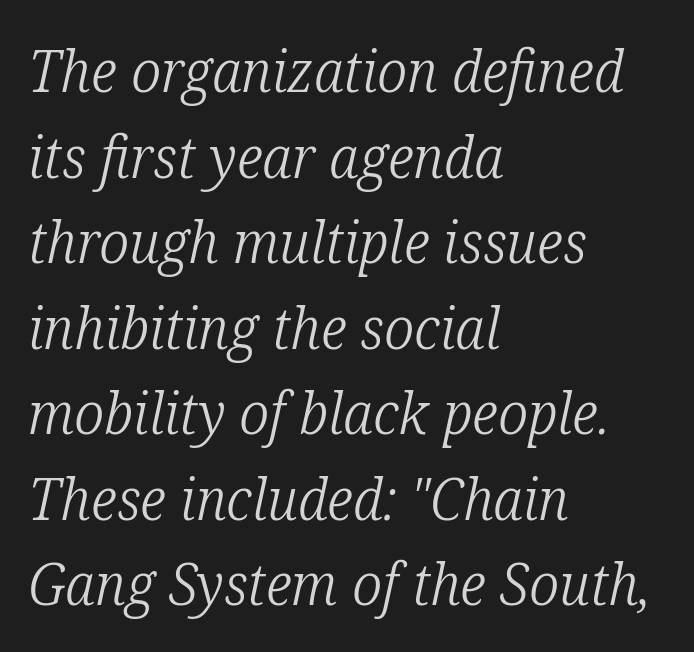
The lines are quadded left. The letters advance in unequal steps, a hallmark of proportional type. Heft: none added — not bold. Letter spacing: default. Lines of text with bare space underneath.
